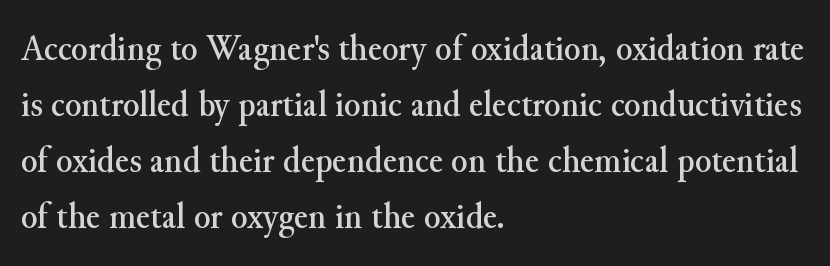
{"serif": "yes", "italic": "no", "width": "normal", "stroke_contrast": "medium", "x_height": "small", "monospaced": "no", "underline": "no", "align": "left", "line_spacing": "normal", "line_spacing_ratio": 1.47, "letter_spacing": "normal", "letter_spacing_em": 0.0, "glyph_px": 38}
